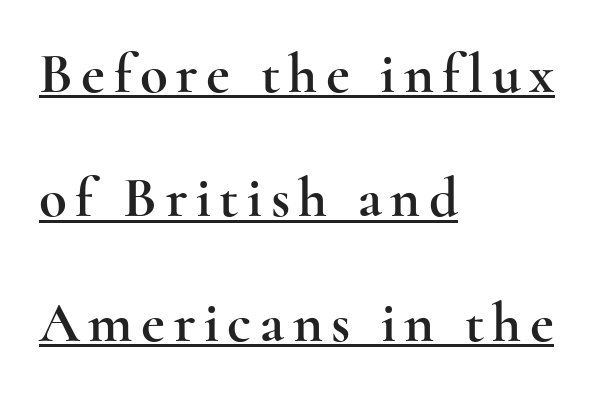
The image shows 57 px wide serif type, upright; set left-aligned, loose line spacing (2.18x), underlined; a small x-height.
